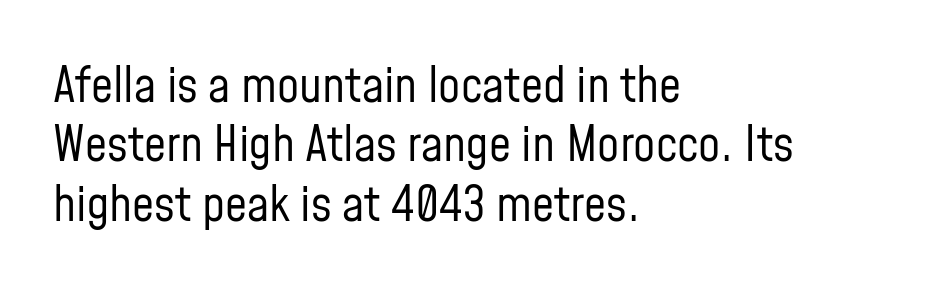
All the whitespace from short lines collects on the right. Decoration check: the copy has no underline. What stands out about the letter spacing? Nothing — it is the standard amount. Are there feet on the stems? There aren't — it's a sans. If you drew a line through each stem, it would be perfectly vertical.
